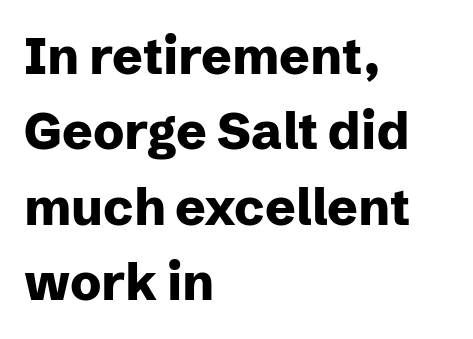
The image shows 51 px heavy sans-serif type, upright; set left-aligned, normal line spacing (1.48x), normal letter spacing, not underlined; low stroke contrast and a medium x-height.
